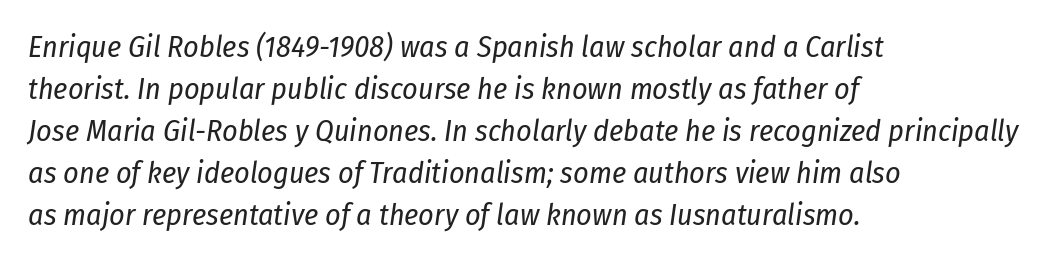
The typography opts for an oblique posture over an upright one. Only glyphs here, with clear space below each row. The passage shown has conventional tracking throughout. Varying glyph widths throughout — classic text-font behaviour.
